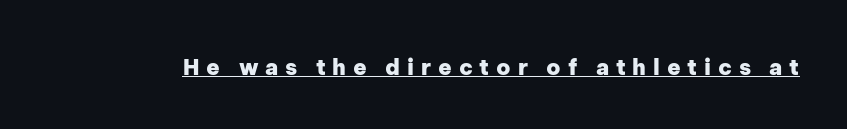
{"italic": "no", "bold": "yes", "underline": "yes", "letter_spacing": "wide", "letter_spacing_em": 0.31, "glyph_px": 22}
